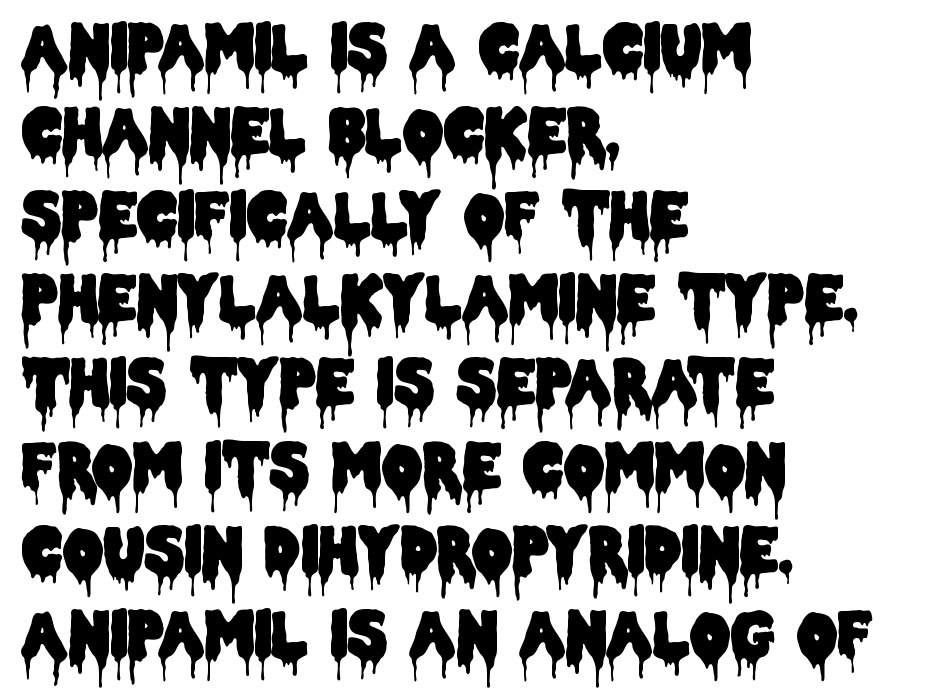
Is there much room between lines? A standard amount, neither cramped nor airy. Unlike a traditional serif, this face leaves its strokes unadorned. The lines are quadded left. Default kerning and tracking; the words read as compact shapes. Descender tails drop into unmarked territory. Note the varied advance widths — an 'i' is clearly narrower than an 'm'.
